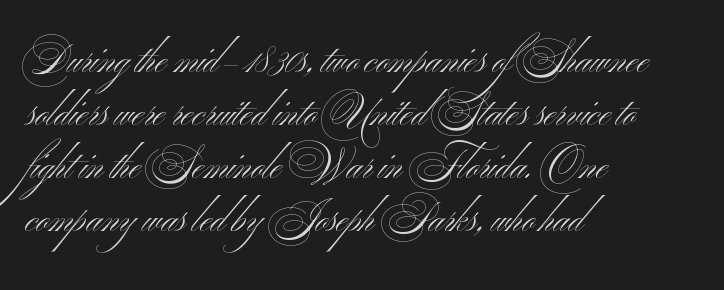
Visually the block forms a straight wall on the left and a jagged coastline on the right. The type is set solid horizontally, with unmodified tracking. Looks like regular typesetting: each glyph gets only the width it needs. A light-to-regular cut is what we see here.
